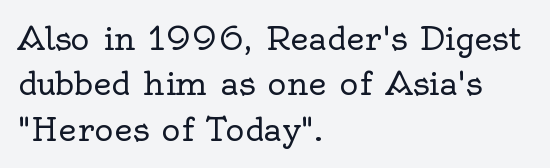
The image shows 32 px regular-weight serif type, upright; set left-aligned, normal line spacing (1.42x), normal letter spacing, not underlined; a small x-height.
